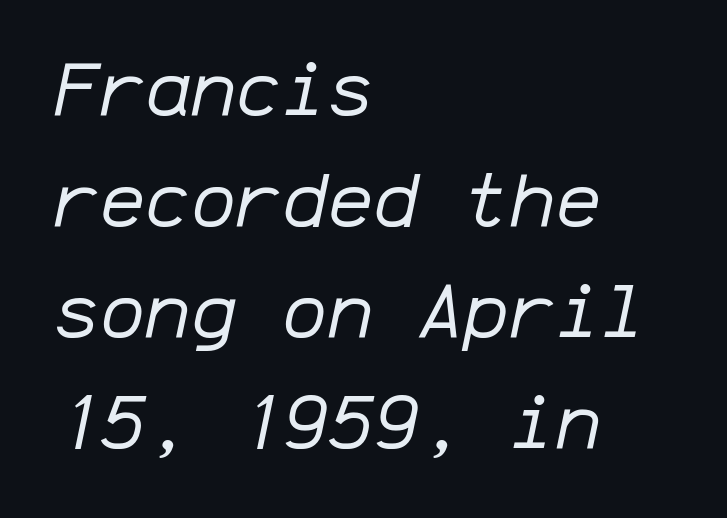
Every character sits at an angle, as italics do. A student would call this left alignment; a typographer would say flush left, rag right. Bold? No — there's no thickening of the strokes. Successive baselines arrive at the customary interval.
